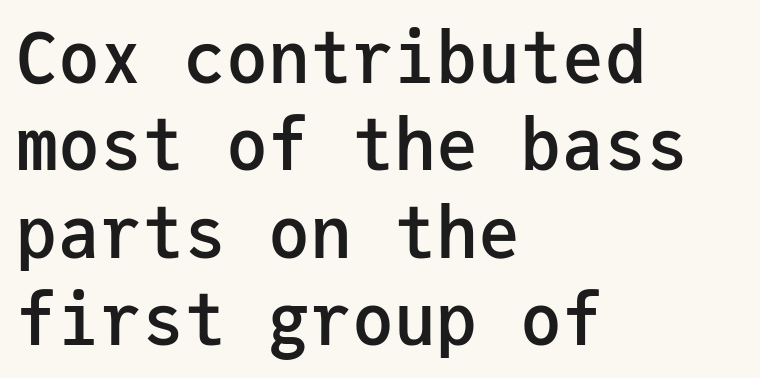
Q: Is the text bold? A: Semi-bold.
Q: Is the text italic (slanted)? A: No, it is upright.
Q: Is the typeface a serif or a sans-serif typeface? A: Sans-serif.
Q: Is the text underlined? A: No.
Q: How is the paragraph aligned? A: Left-aligned.
Q: Is the spacing between letters normal or unusually wide? A: Normal.
Q: Is the spacing between lines tight, normal or loose? A: Normal.
Q: Width (condensed, normal, or wide)? A: Normal.
Q: Stroke contrast? A: Low.
Q: x-height? A: Medium.
Q: Monospaced? A: Yes.
